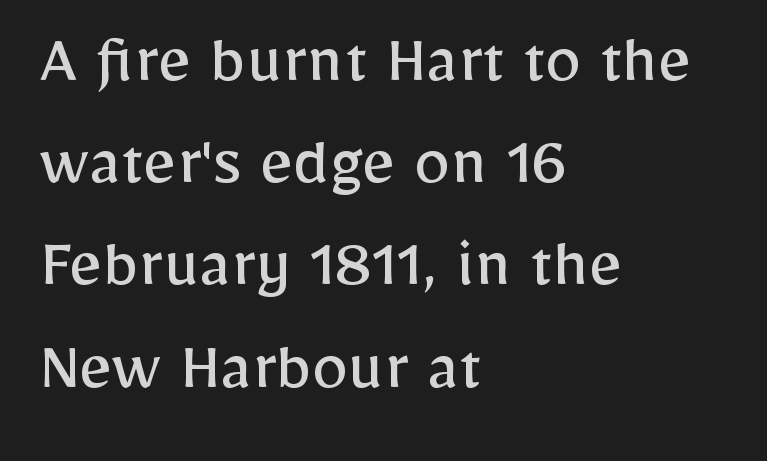
The image shows 73 px regular-weight sans-serif type, upright; set left-aligned, normal line spacing (1.4x), normal letter spacing, not underlined; low stroke contrast and a medium x-height.
